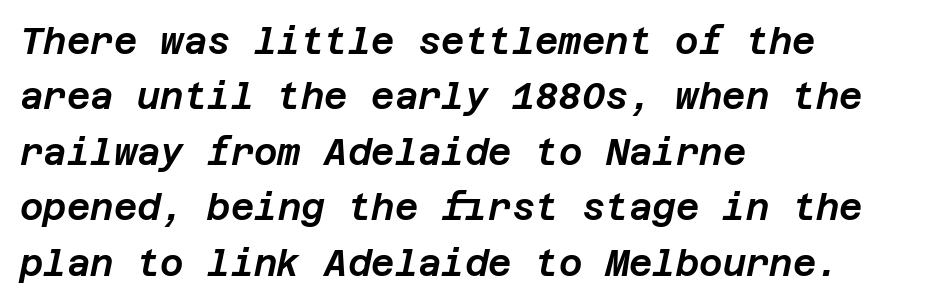
{"italic": "yes", "lean": "right", "slant_degrees": 12, "width": "normal", "stroke_contrast": "low", "x_height": "large", "underline": "no", "align": "left", "line_spacing": "normal", "line_spacing_ratio": 1.54, "letter_spacing": "normal", "letter_spacing_em": 0.0, "glyph_px": 36}
